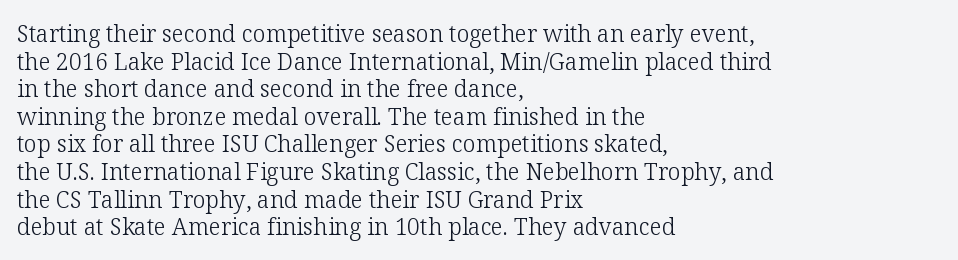
Q: Is the text bold? A: No.
Q: Is the text italic (slanted)? A: No, it is upright.
Q: Is the text underlined? A: No.
Q: How is the paragraph aligned? A: Left-aligned.
Q: Is the spacing between letters normal or unusually wide? A: Normal.
